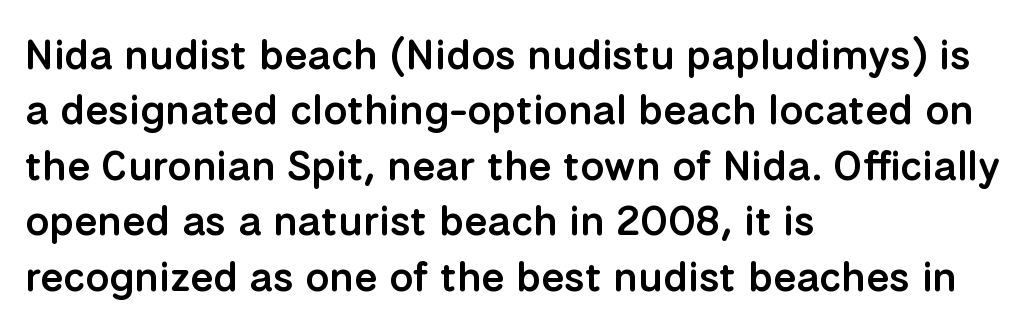
Q: Is the text bold? A: Semi-bold.
Q: Is the text italic (slanted)? A: No, it is upright.
Q: Is the typeface a serif or a sans-serif typeface? A: Sans-serif.
Q: Is the text underlined? A: No.
Q: How is the paragraph aligned? A: Left-aligned.
Q: Is the spacing between letters normal or unusually wide? A: Normal.
Q: Is the spacing between lines tight, normal or loose? A: Normal.
Q: Width (condensed, normal, or wide)? A: Normal.
Q: Stroke contrast? A: Low.
Q: x-height? A: Medium.
Q: Monospaced? A: No.
